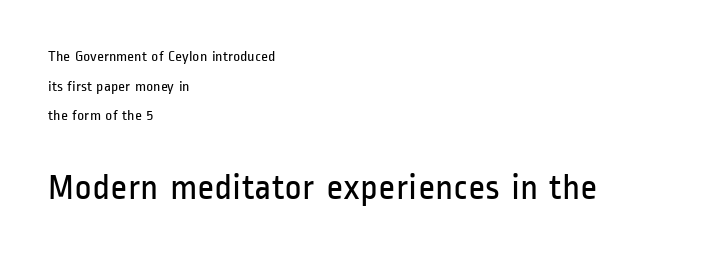
Q: Is the text bold? A: No.
Q: Is the text italic (slanted)? A: No, it is upright.
Q: Is the typeface a serif or a sans-serif typeface? A: Sans-serif.
Q: Is the text underlined? A: No.
Q: How is the paragraph aligned? A: Left-aligned.
Q: Is the spacing between letters normal or unusually wide? A: Normal.
Q: Is the spacing between lines tight, normal or loose? A: Loose.
Q: Which block of text is set in a larger size, the first (top) or the second (bottom)? A: The second (bottom) one.
Q: Width (condensed, normal, or wide)? A: Condensed.
Q: Stroke contrast? A: Low.
Q: x-height? A: Medium.
Q: Monospaced? A: No.
